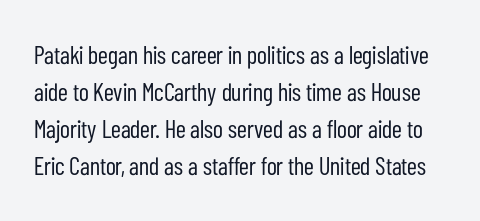
Q: Is the text bold? A: No.
Q: Is the text italic (slanted)? A: No, it is upright.
Q: Is the text underlined? A: No.
Q: Is the spacing between letters normal or unusually wide? A: Normal.
Q: Is the spacing between lines tight, normal or loose? A: Normal.
